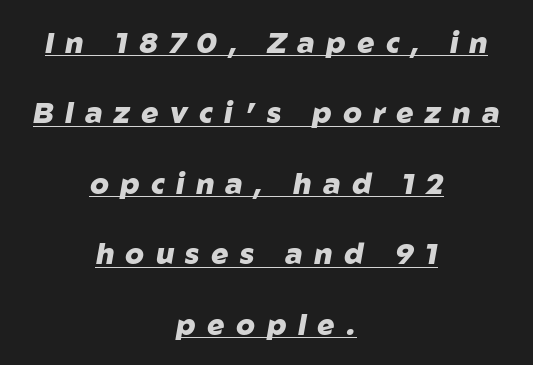
The image shows 29 px heavy type, italic (leaning right); set centered, loose line spacing (2.43x), unusually wide letter spacing (+0.39 em), underlined; low stroke contrast and a medium x-height.
